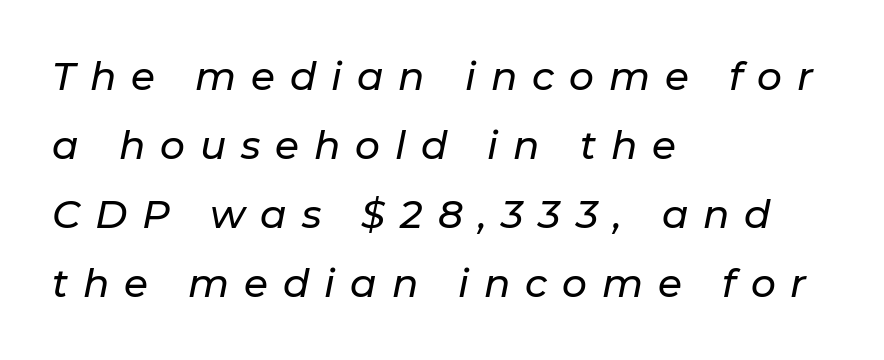
Q: Is the text italic (slanted)? A: Yes, it leans right by about 11 degrees.
Q: Is the text underlined? A: No.
Q: How is the paragraph aligned? A: Left-aligned.
Q: Is the spacing between letters normal or unusually wide? A: Unusually wide.
Q: Width (condensed, normal, or wide)? A: Normal.
Q: Stroke contrast? A: Low.
Q: x-height? A: Medium.
Q: Monospaced? A: No.
